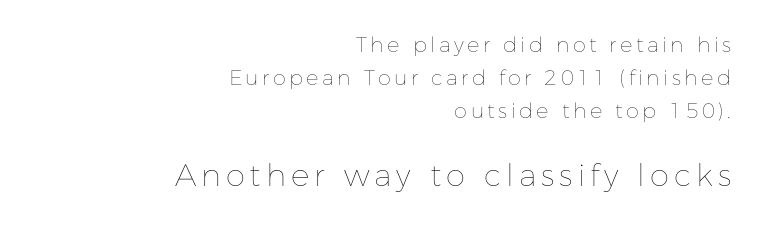
Does the copy run flush right? Yes — the right margin is perfectly even. Do the letters lean? They stand straight. If you squint, the bottom block still reads clearly — it's the larger of the two. The string is rendered with underlining switched off. Interline gaps are of average width in this sample. Character widths vary here, with narrow letters taking less room than wide ones.
